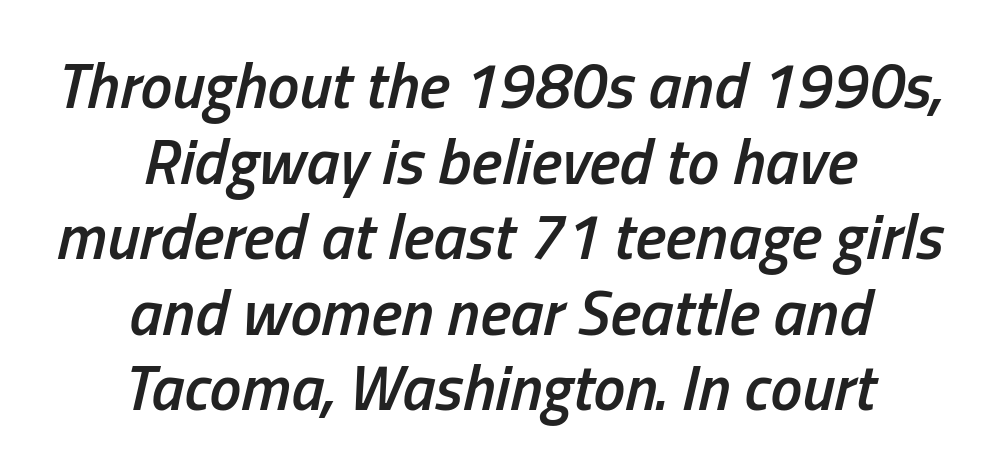
{"italic": "yes", "lean": "right", "slant_degrees": 13, "bold": "semi", "weight": "semibold", "width": "condensed", "stroke_contrast": "low", "x_height": "medium", "monospaced": "no", "underline": "no", "align": "center", "line_spacing_ratio": 1.18, "letter_spacing": "normal", "letter_spacing_em": 0.0, "glyph_px": 64}
